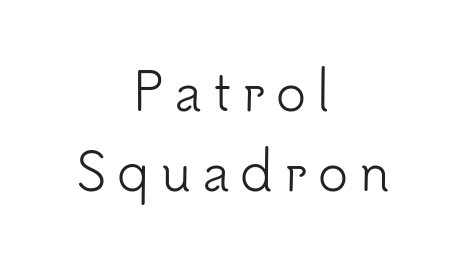
{"serif": "no", "italic": "no", "bold": "no", "weight": "light", "width": "normal", "stroke_contrast": "low", "x_height": "small", "monospaced": "no", "underline": "no", "align": "center", "line_spacing": "normal", "line_spacing_ratio": 1.57, "letter_spacing": "wide", "letter_spacing_em": 0.21, "glyph_px": 51}
